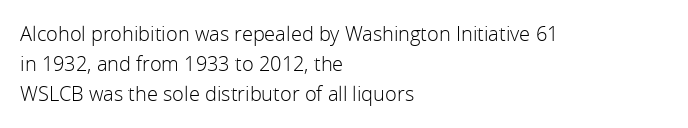
What stands out about the letter spacing? Nothing — it is the standard amount. The axis of the letterforms is exactly vertical. Check the space under the baseline: it is left empty. Evenly set lines give the paragraph a standard silhouette.
